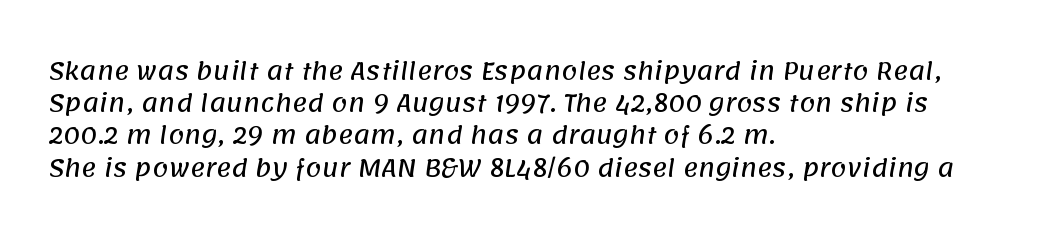
{"underline": "no", "align": "left", "line_spacing": "normal", "line_spacing_ratio": 1.4, "letter_spacing": "normal", "letter_spacing_em": 0.0, "glyph_px": 23}
